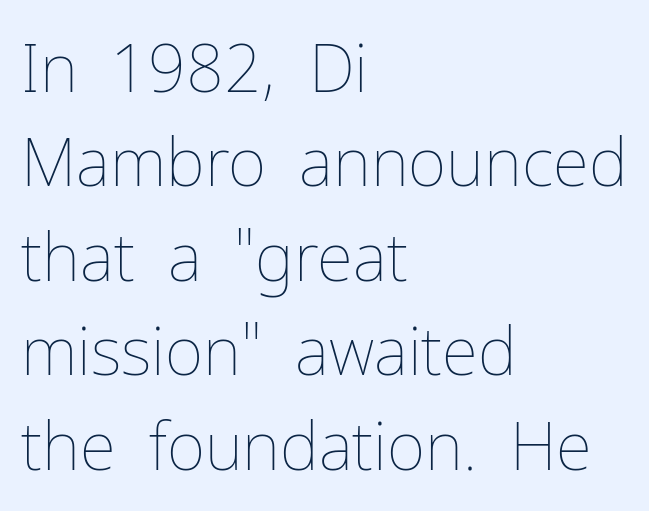
Q: Is the text bold? A: No.
Q: Is the text italic (slanted)? A: No, it is upright.
Q: Is the text underlined? A: No.
Q: How is the paragraph aligned? A: Left-aligned.
Q: Is the spacing between letters normal or unusually wide? A: Normal.
Q: Is the spacing between lines tight, normal or loose? A: Normal.
Q: Width (condensed, normal, or wide)? A: Normal.
Q: Stroke contrast? A: Low.
Q: x-height? A: Medium.
Q: Monospaced? A: No.
